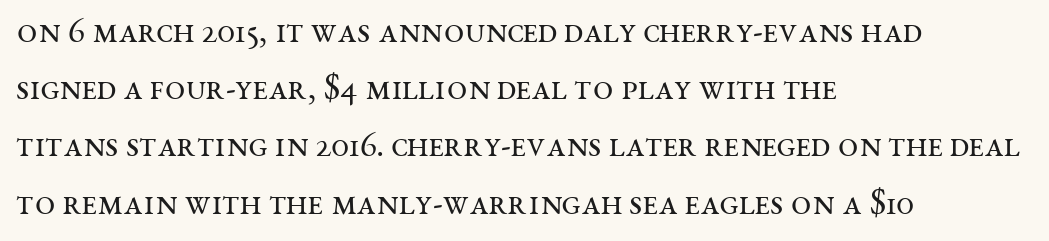
{"serif": "yes", "italic": "no", "bold": "no", "weight": "regular", "width": "wide", "stroke_contrast": "medium", "x_height": "large", "monospaced": "no", "underline": "no", "align": "left", "line_spacing": "normal", "line_spacing_ratio": 1.59, "letter_spacing": "normal", "letter_spacing_em": 0.0, "glyph_px": 36}
